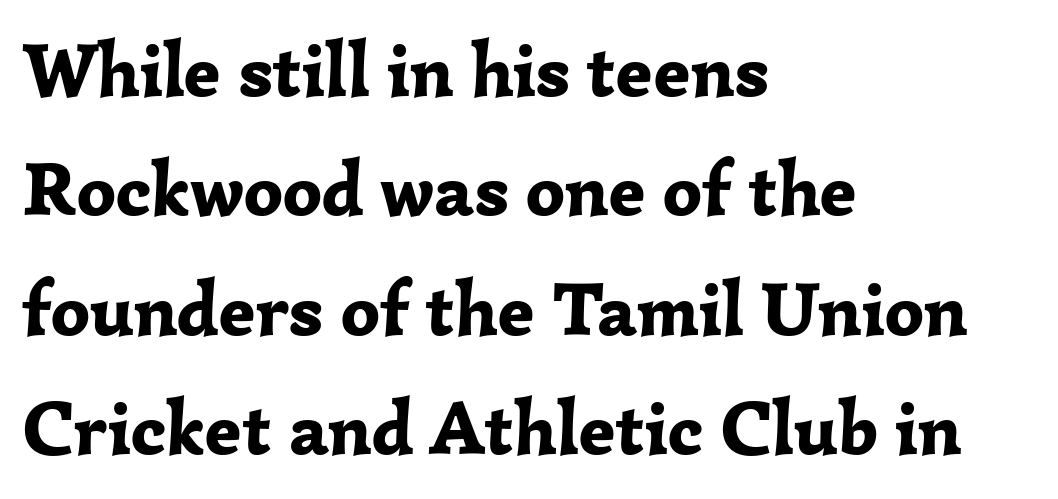
Q: Is the text bold? A: Yes.
Q: Is the text italic (slanted)? A: No, it is upright.
Q: Is the typeface a serif or a sans-serif typeface? A: Serif.
Q: Is the text underlined? A: No.
Q: How is the paragraph aligned? A: Left-aligned.
Q: Is the spacing between letters normal or unusually wide? A: Normal.
Q: Is the spacing between lines tight, normal or loose? A: Normal.
Q: Width (condensed, normal, or wide)? A: Normal.
Q: Stroke contrast? A: Low.
Q: x-height? A: Medium.
Q: Monospaced? A: No.
